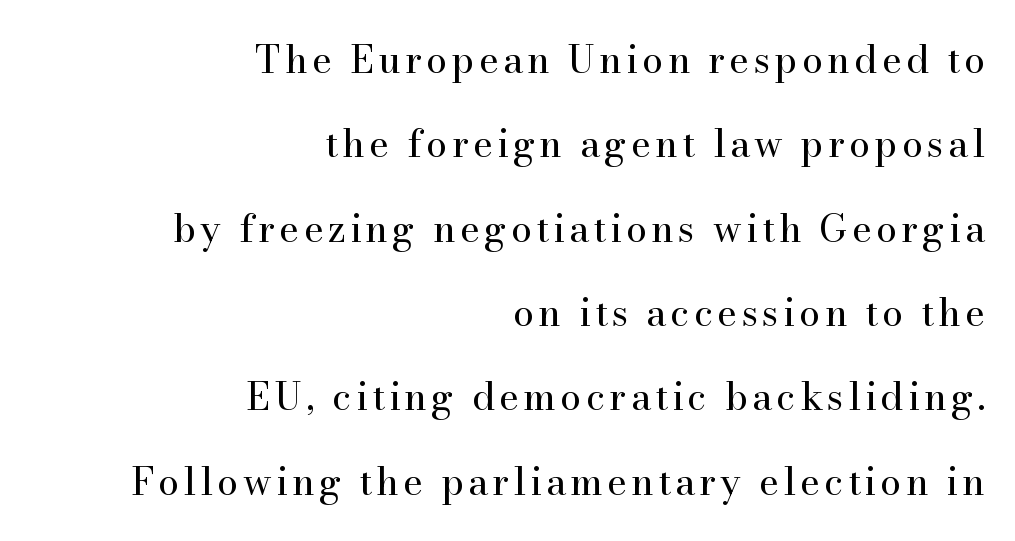
Beneath every word, the page is bare. Think standard paragraph weight, or any step lighter than that. The typesetter chose a ragged-left arrangement here. When letters stand straight like this, we call the style roman or upright.
